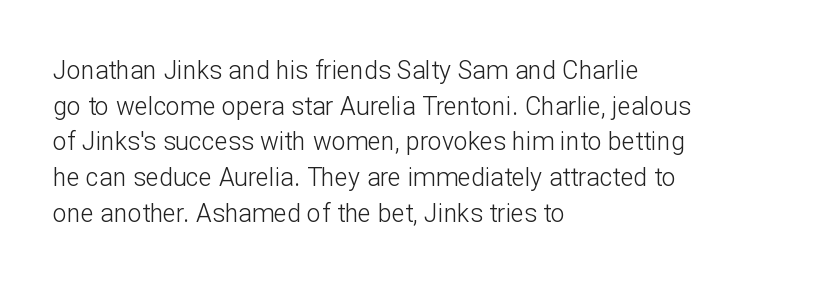
Q: Is the text bold? A: No.
Q: Is the text italic (slanted)? A: No, it is upright.
Q: Is the text underlined? A: No.
Q: How is the paragraph aligned? A: Left-aligned.
Q: Is the spacing between letters normal or unusually wide? A: Normal.
Q: Is the spacing between lines tight, normal or loose? A: Normal.
